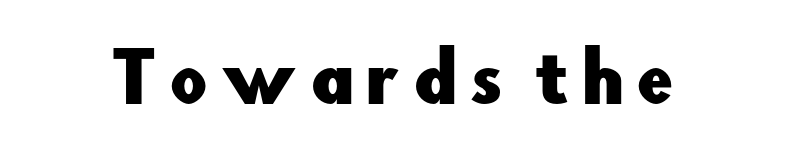
{"serif": "no", "italic": "no", "width": "normal", "stroke_contrast": "low", "x_height": "small", "monospaced": "no", "underline": "no", "glyph_px": 66}
